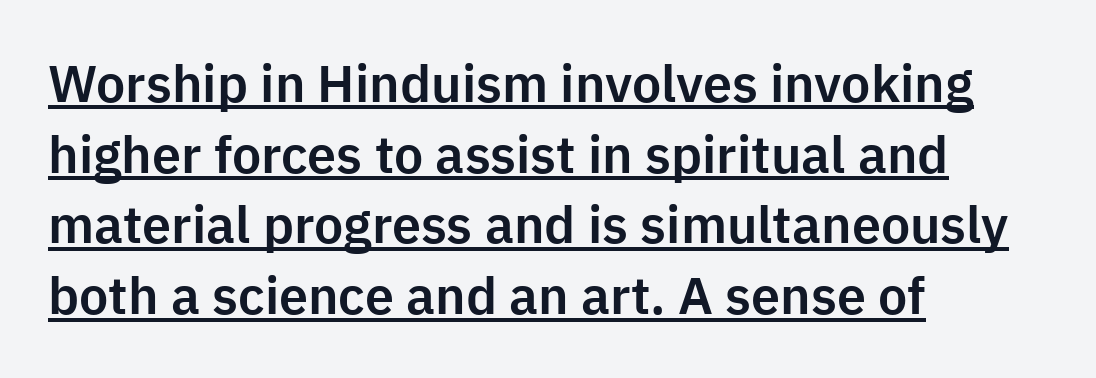
{"serif": "no", "italic": "no", "width": "normal", "stroke_contrast": "low", "x_height": "medium", "monospaced": "no", "underline": "yes", "align": "left", "line_spacing": "normal", "line_spacing_ratio": 1.36, "letter_spacing": "normal", "letter_spacing_em": 0.0, "glyph_px": 52}
